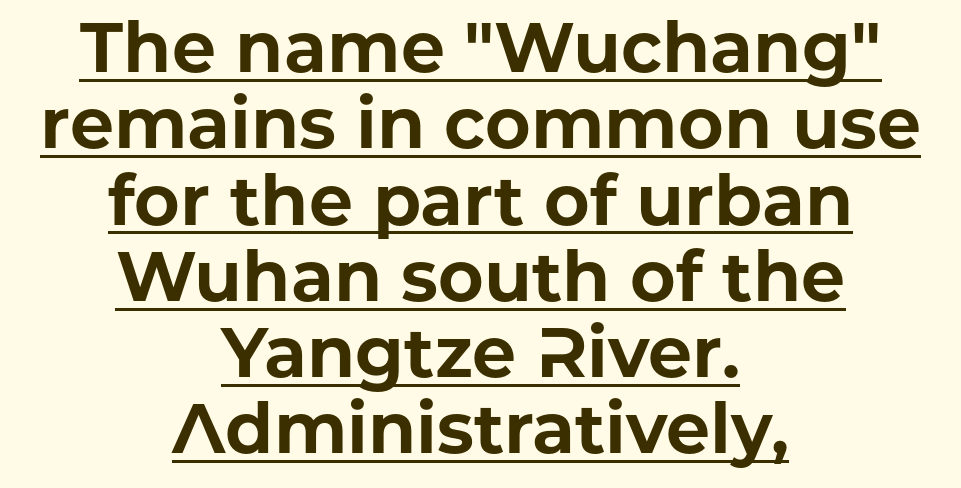
This sample is center-justified, so both line endings float freely. This rendering features underlined lettering. There is no visible air inserted between adjacent glyphs. A typesetter would call this proportional, since set widths differ per character. The lines are packed closely together with very little leading. The letters stand upright; this is a roman face.
